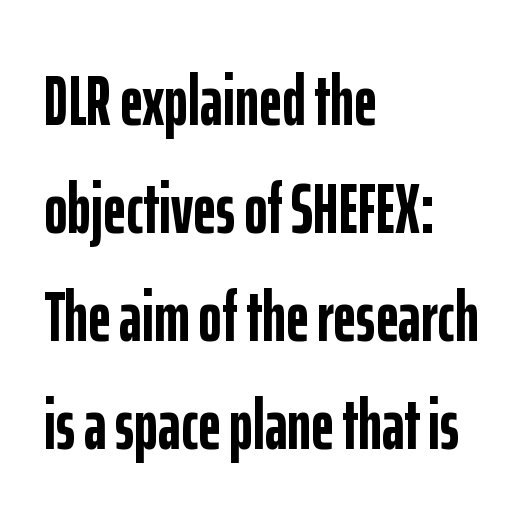
Examine the stroke ends and you'll find no serifs. A typesetter would call this leading conventional body-copy spacing. Caption: multi-line text, flush left, ragged right. Beneath every word, the page is bare. The letters advance in unequal steps, a hallmark of proportional type. Glyph-to-glyph distance matches everyday printed text.
